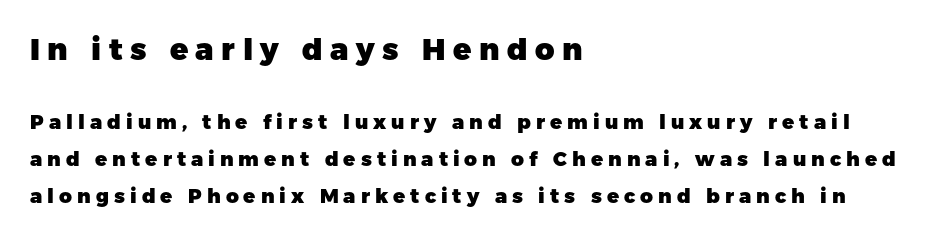
Q: Is the text bold? A: Yes.
Q: Is the text italic (slanted)? A: No, it is upright.
Q: Is the typeface a serif or a sans-serif typeface? A: Sans-serif.
Q: Is the text underlined? A: No.
Q: How is the paragraph aligned? A: Left-aligned.
Q: Is the spacing between letters normal or unusually wide? A: Unusually wide.
Q: Which block of text is set in a larger size, the first (top) or the second (bottom)? A: The first (top) one.
Q: Width (condensed, normal, or wide)? A: Normal.
Q: Stroke contrast? A: Low.
Q: x-height? A: Medium.
Q: Monospaced? A: No.
